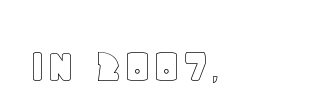
The image shows 50 px text type, upright; set left-aligned, normal letter spacing, not underlined; a large x-height.
